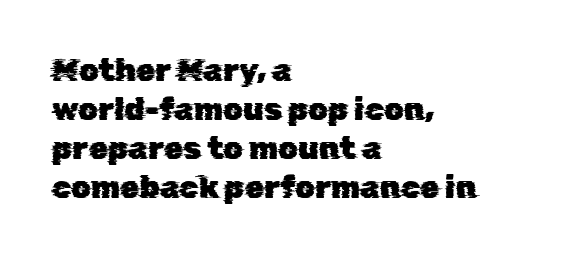
The image shows 31 px sans-serif type; set left-aligned, normal line spacing (1.26x), normal letter spacing, not underlined; low stroke contrast and a medium x-height.
